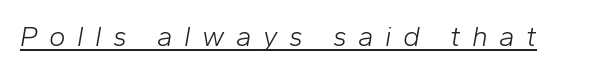
{"italic": "yes", "lean": "right", "slant_degrees": 10, "bold": "no", "weight": "light", "width": "normal", "stroke_contrast": "low", "x_height": "medium", "monospaced": "no", "underline": "yes", "letter_spacing": "wide", "letter_spacing_em": 0.41, "glyph_px": 28}
